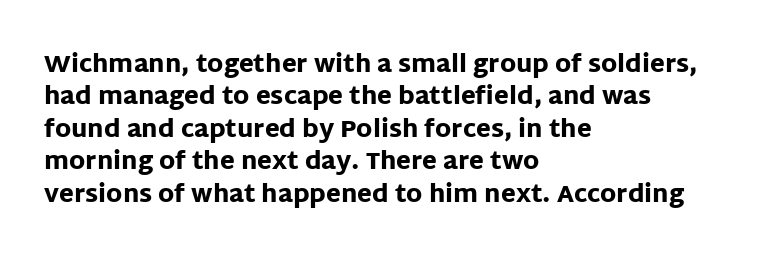
Q: Is the text bold? A: Yes.
Q: Is the text italic (slanted)? A: No, it is upright.
Q: Is the text underlined? A: No.
Q: How is the paragraph aligned? A: Left-aligned.
Q: Is the spacing between letters normal or unusually wide? A: Normal.
Q: Is the spacing between lines tight, normal or loose? A: Normal.
